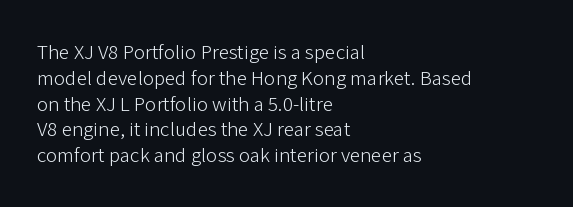
{"italic": "no", "bold": "no", "underline": "no", "align": "left", "line_spacing_ratio": 1.23, "letter_spacing": "normal", "letter_spacing_em": 0.0, "glyph_px": 21}
